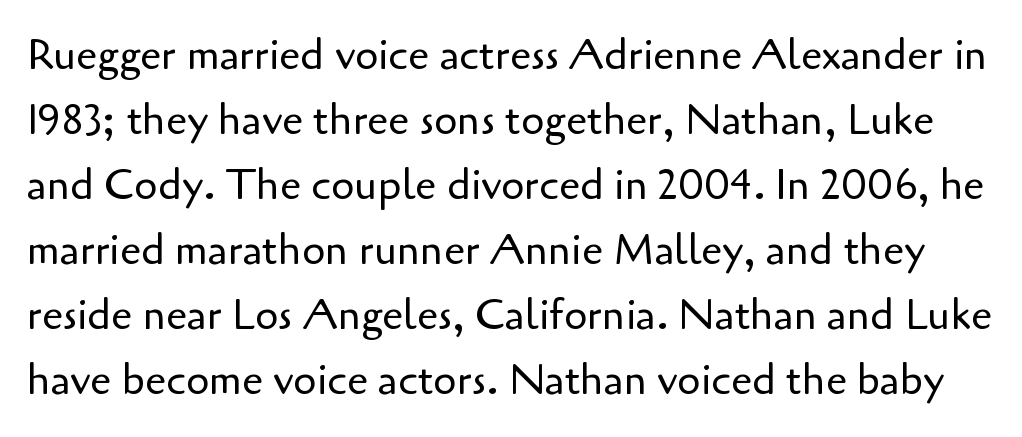
{"serif": "no", "italic": "no", "bold": "no", "weight": "regular", "width": "normal", "stroke_contrast": "low", "x_height": "small", "monospaced": "no", "underline": "no", "line_spacing": "normal", "line_spacing_ratio": 1.55, "letter_spacing": "normal", "letter_spacing_em": 0.0, "glyph_px": 42}
